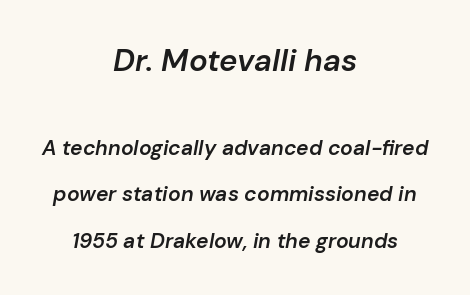
Q: Is the text bold? A: Semi-bold.
Q: Is the text italic (slanted)? A: Yes, it leans right by about 10 degrees.
Q: Is the text underlined? A: No.
Q: How is the paragraph aligned? A: Centered.
Q: Is the spacing between letters normal or unusually wide? A: Normal.
Q: Is the spacing between lines tight, normal or loose? A: Loose.
Q: Which block of text is set in a larger size, the first (top) or the second (bottom)? A: The first (top) one.
Q: Width (condensed, normal, or wide)? A: Normal.
Q: Stroke contrast? A: Low.
Q: x-height? A: Medium.
Q: Monospaced? A: No.
